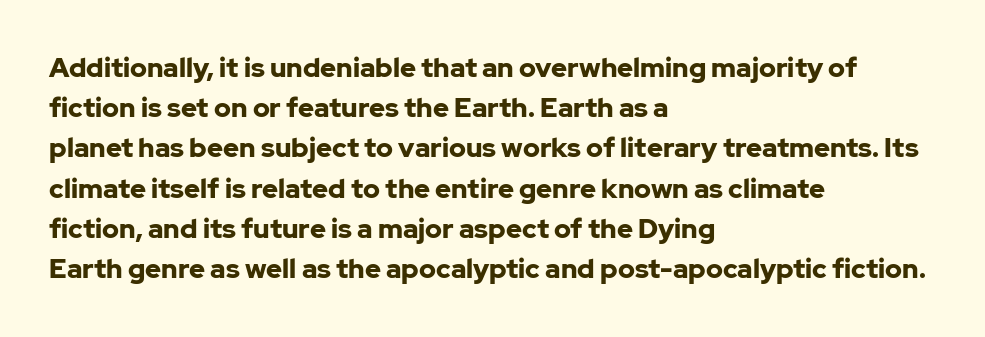
Q: Is the text bold? A: Yes.
Q: Is the text italic (slanted)? A: No, it is upright.
Q: Is the text underlined? A: No.
Q: How is the paragraph aligned? A: Left-aligned.
Q: Is the spacing between letters normal or unusually wide? A: Normal.
Q: Is the spacing between lines tight, normal or loose? A: Normal.
